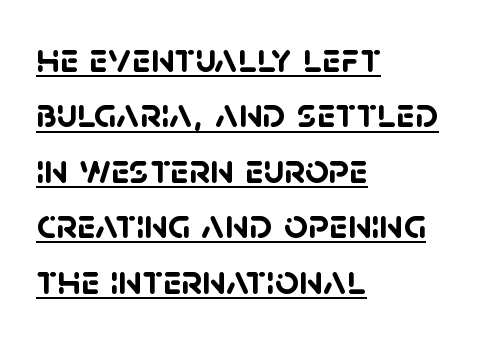
The image shows 42 px semibold sans-serif type; set left-aligned, normal line spacing (1.32x), normal letter spacing, underlined; low stroke contrast and a large x-height.
